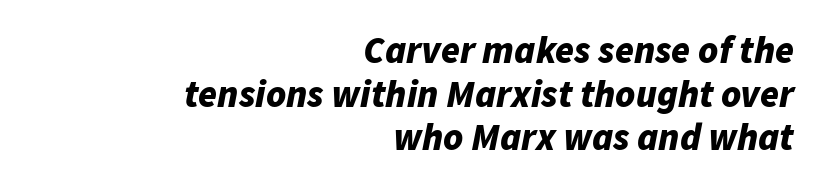
Q: Is the text bold? A: Yes.
Q: Is the text italic (slanted)? A: Yes, it leans right by about 11 degrees.
Q: Is the text underlined? A: No.
Q: How is the paragraph aligned? A: Right-aligned.
Q: Is the spacing between letters normal or unusually wide? A: Normal.
Q: Is the spacing between lines tight, normal or loose? A: Tight.
Q: Width (condensed, normal, or wide)? A: Normal.
Q: Stroke contrast? A: Low.
Q: x-height? A: Medium.
Q: Monospaced? A: No.
